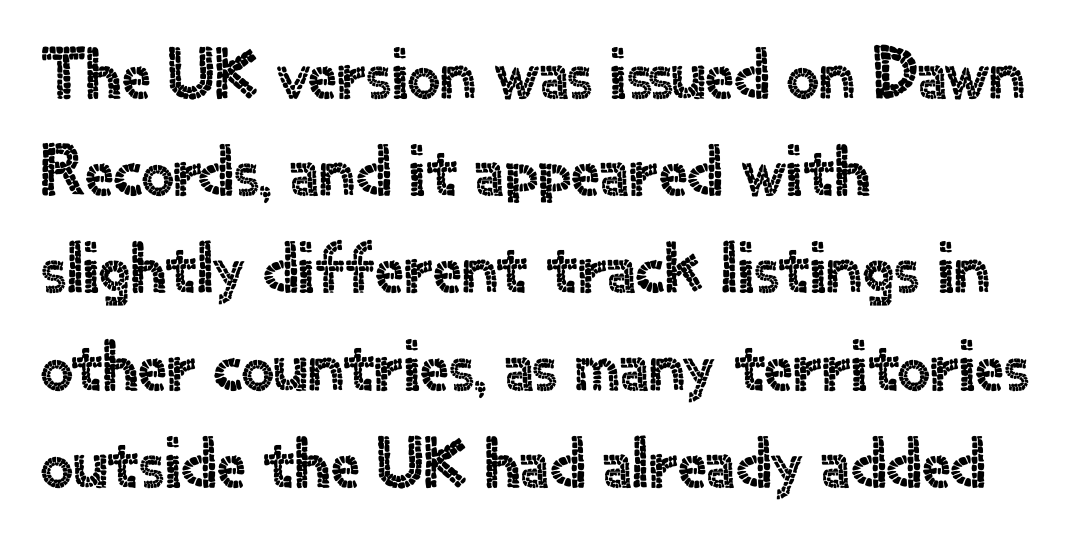
The image shows 72 px sans-serif type, upright; set left-aligned, normal line spacing (1.35x), normal letter spacing, not underlined; a small x-height.
